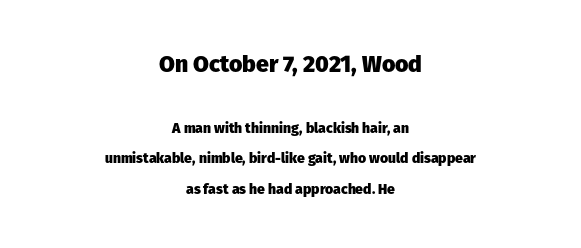
Visually, the top section dominates because its glyphs are scaled up. The lines are quadded center. Tall strokes in this sample are plumb rather than angled. Rows of type keep a wide berth in the vertical direction. In terms of weight, the rendering is a true, heavy bold.
